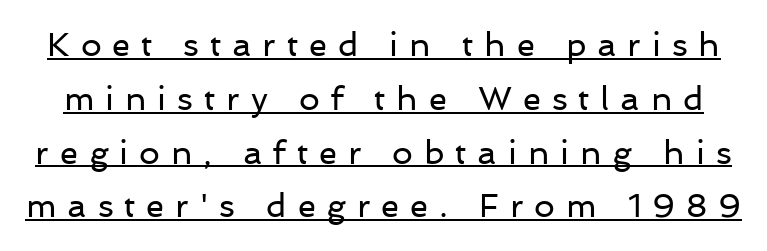
This is the regular roman posture of the typeface. Does extra space separate the letters? Yes, quite a lot of it. Horizontal bands of white between lines are of average thickness. You could not count columns in this text — the font is proportionally spaced. Ink coverage per letter is moderate at most. Beneath each row of characters lies a ruled line.
